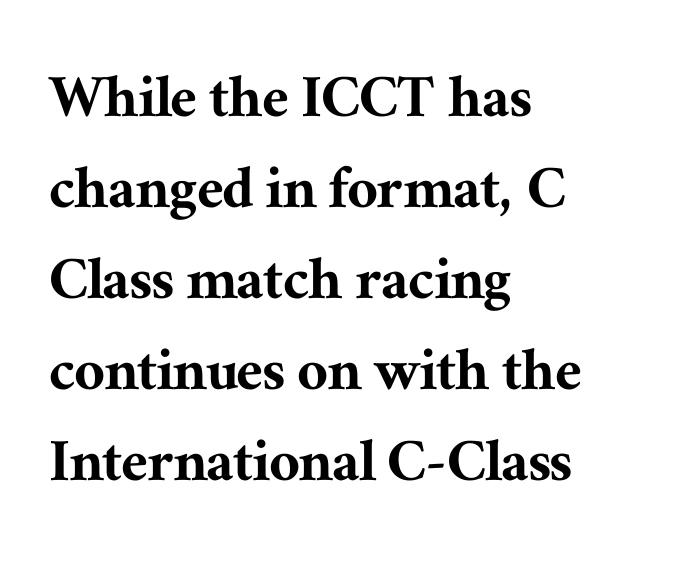
What stands out about the letter spacing? Nothing — it is the standard amount. Check the space under the baseline: it is left empty. Looks like regular typesetting: each glyph gets only the width it needs. The lines in this sample share a left origin and differ only in where they stop. Ordinary non-slanted type is in use.
